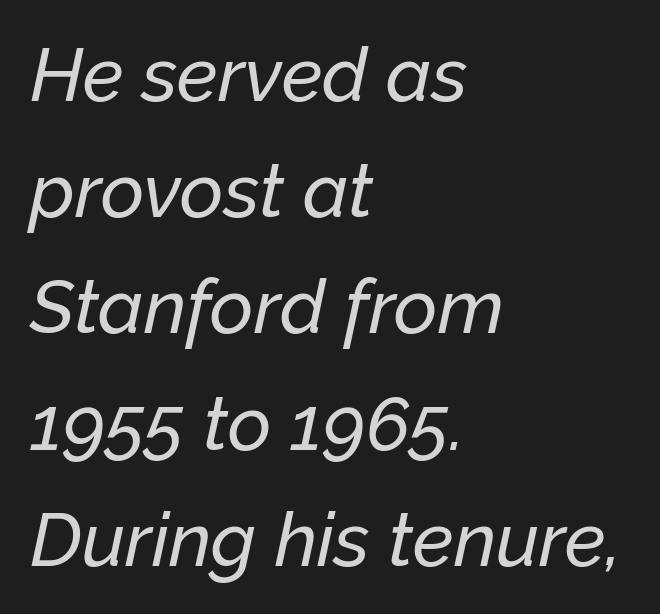
{"italic": "yes", "lean": "right", "slant_degrees": 12, "width": "normal", "stroke_contrast": "low", "x_height": "medium", "monospaced": "no", "underline": "no", "align": "left", "line_spacing": "normal", "line_spacing_ratio": 1.55, "letter_spacing": "normal", "letter_spacing_em": 0.0, "glyph_px": 75}
